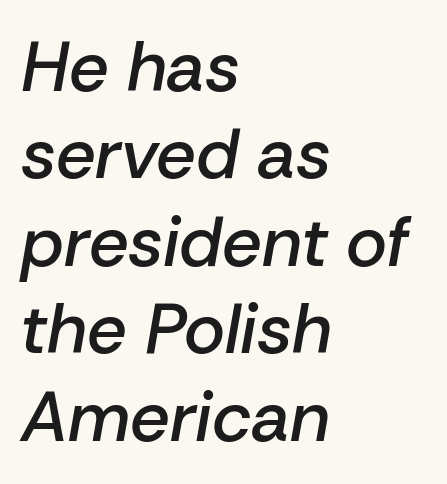
This sample keeps an unexceptional amount of space between lines. The face used here is rendered with its standard letterfit. Reading down the block, your eye returns to a fixed left position each line. Varying glyph widths throughout — classic text-font behaviour. In terms of posture, this sample is oblique.
